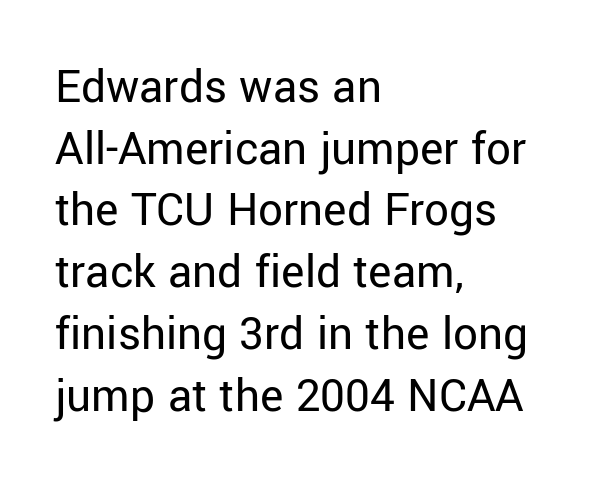
{"serif": "no", "italic": "no", "bold": "no", "weight": "regular", "width": "normal", "stroke_contrast": "low", "x_height": "medium", "monospaced": "no", "underline": "no", "align": "left", "line_spacing": "normal", "line_spacing_ratio": 1.26, "letter_spacing": "normal", "letter_spacing_em": 0.0, "glyph_px": 49}
